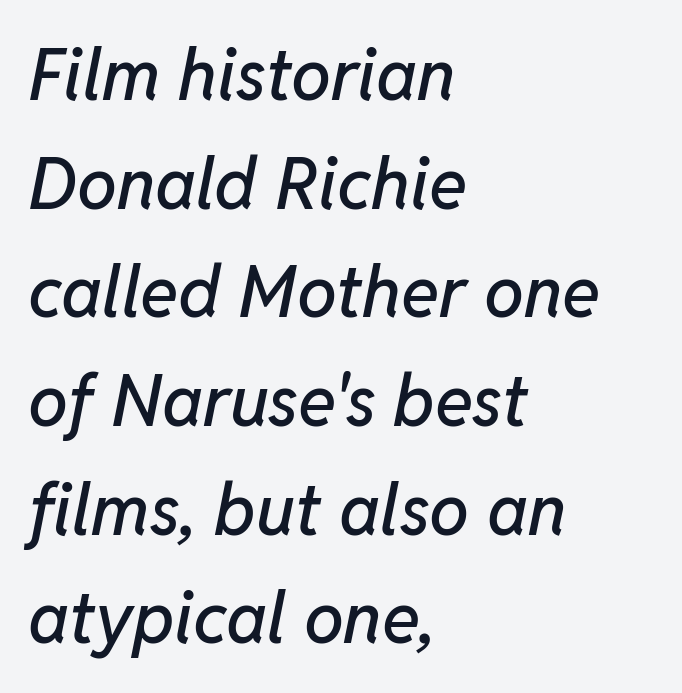
The image shows 71 px text type, italic (leaning right); set left-aligned, normal line spacing (1.53x), normal letter spacing, not underlined; low stroke contrast and a medium x-height.
